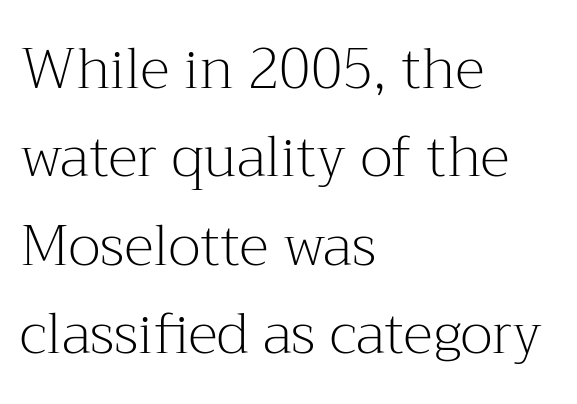
Serifs: yes, visible at the terminals of the letterforms. Stroke mass is kept to a normal reading level or below. Line starts are locked; line ends wander. Students, note that the glyphs here touch the page at normal intervals. Posture: straight, roman, zero tilt. Note the varied advance widths — an 'i' is clearly narrower than an 'm'.
